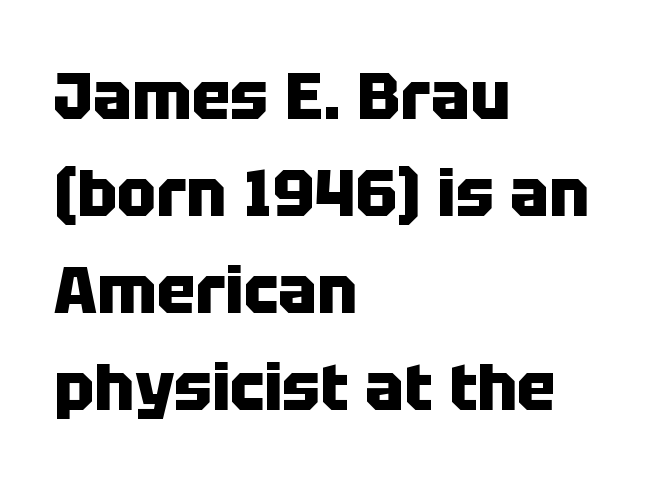
This rendering employs a face without finishing strokes, i.e., a sans-serif. Upright lettering throughout. Spacing verdict: proportional, widths tailored to each character. Compared with a centered layout, this one pins lines to the left instead. A full-strength bold gives these letters their thick strokes. The baseline area is clear.
